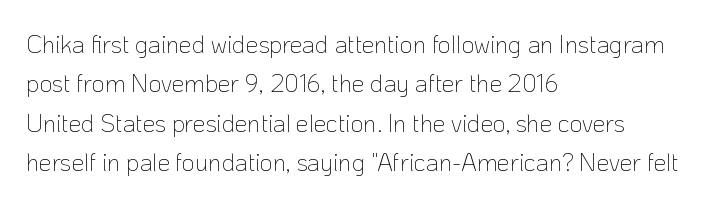
The image shows 25 px text type, upright; set left-aligned, normal line spacing (1.58x), normal letter spacing, not underlined.
